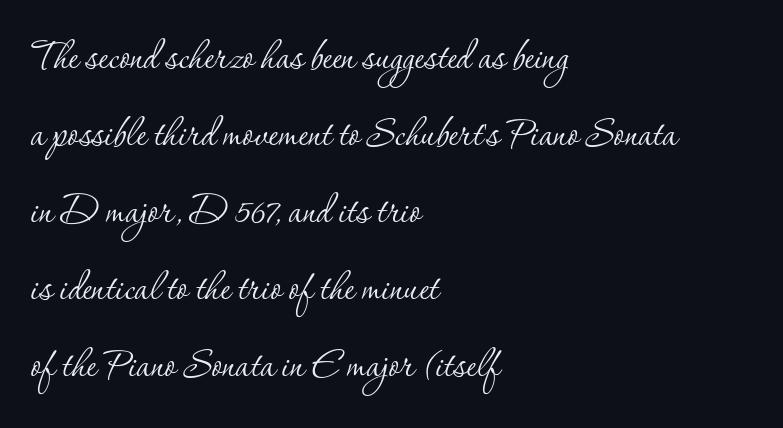
The image shows 49 px thin serif type; set left-aligned, normal line spacing (1.57x), normal letter spacing, not underlined; low stroke contrast and a small x-height.
